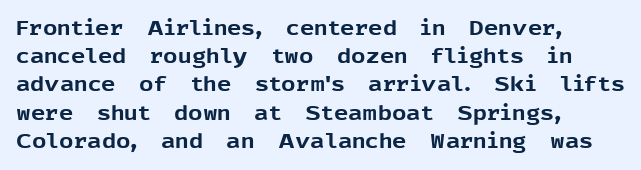
Upright lettering throughout. Each line starts at the same left margin while the right side varies. The passage shown has conventional tracking throughout. The glyphs have the mass of a bold cut. Summary of vertical rhythm: regular, with standard interline spacing. Words float on clear page, feet unadorned.
